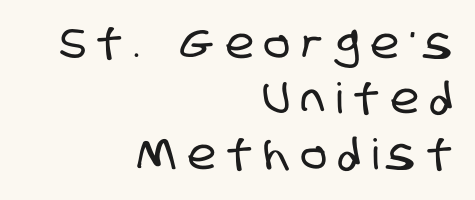
Underlining? Definitely not there. The letterforms stand isolated, each surrounded by extra space. Each letter keeps its own natural width here, so spacing adapts to shape. The passage is arranged like a letterhead date or caption credit — flush right. Type style note: lacks serifs. The space between consecutive lines is moderate.
